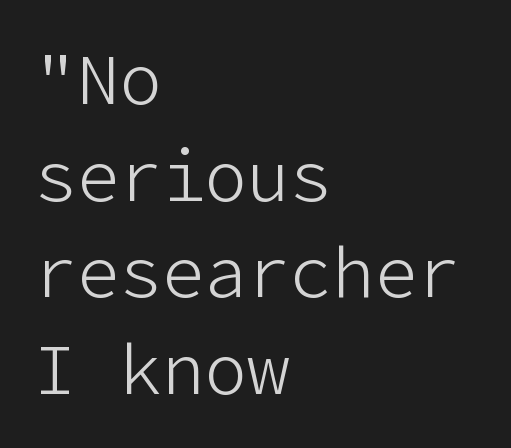
I'd call this a sans setting — the letters go barefoot. The passage is arranged the way most books set body copy — flush left. Plain, unruled lines of type. The passage shown stacks its lines at a standard gap. Counters stay open thanks to moderate or lighter strokes. Rendered with straight, roman letterforms.
